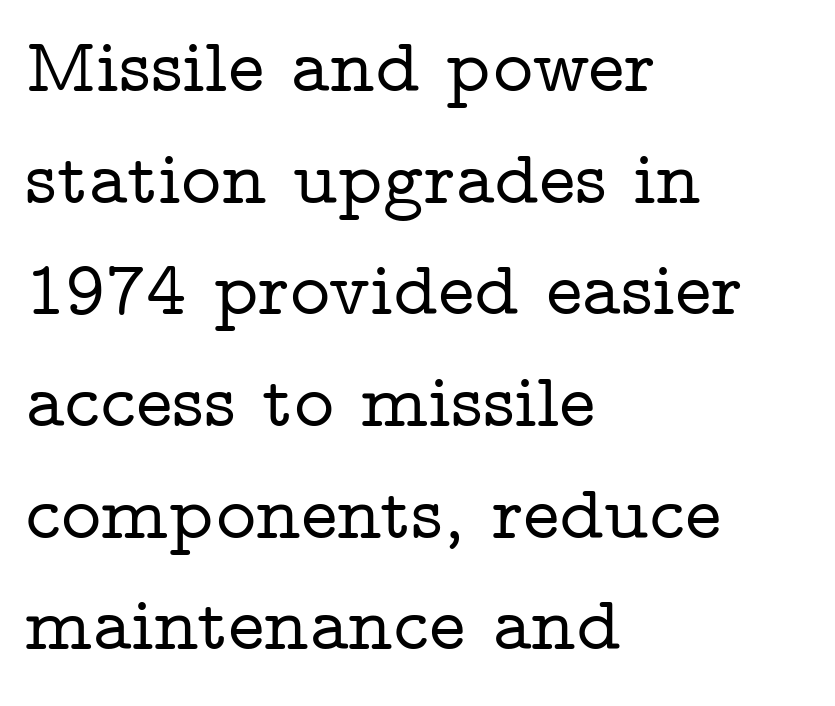
{"serif": "yes", "italic": "no", "width": "wide", "stroke_contrast": "low", "x_height": "medium", "monospaced": "no", "underline": "no", "align": "left", "line_spacing": "normal", "line_spacing_ratio": 1.45, "letter_spacing": "normal", "letter_spacing_em": 0.0, "glyph_px": 77}
